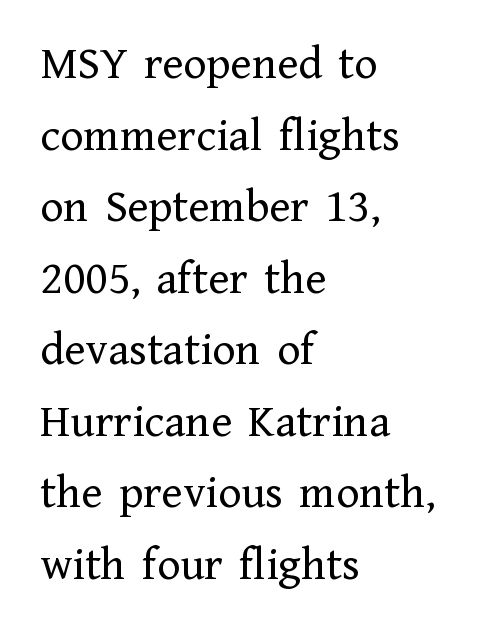
In terms of letterspacing, this is plain default setting. The ragged edge is on the right, which tells us the setting is flush left. Baseline-to-baseline distance is the conventional proportion of letter height. In terms of letterform style, serifs are clearly present. The foot of each line stays bare and open. Vertical strokes here are truly vertical.
